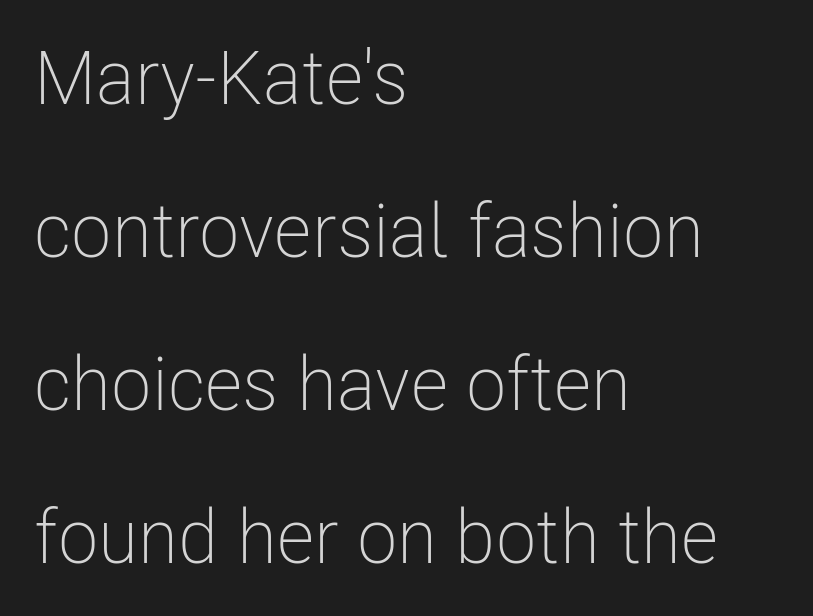
Characters remain perfectly vertical along every line. Serif or sans? Sans — the stroke terminals are bare. Short and long lines alike share a common starting point at left. In terms of leading, this rendering errs on the spacious side. The passage shown is typed in a proportional face where columns would drift.
